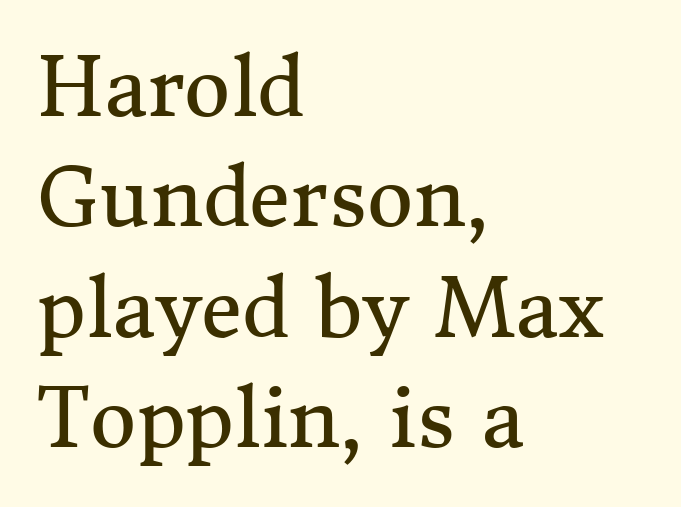
The image shows 80 px regular-weight serif type, upright; set left-aligned, normal line spacing (1.38x), normal letter spacing, not underlined; medium stroke contrast and a medium x-height.
